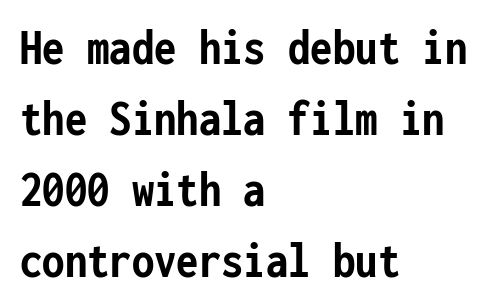
Q: Is the text bold? A: Yes.
Q: Is the text italic (slanted)? A: No, it is upright.
Q: Is the typeface a serif or a sans-serif typeface? A: Sans-serif.
Q: Is the text underlined? A: No.
Q: How is the paragraph aligned? A: Left-aligned.
Q: Is the spacing between letters normal or unusually wide? A: Normal.
Q: Is the spacing between lines tight, normal or loose? A: Normal.
Q: Width (condensed, normal, or wide)? A: Condensed.
Q: Stroke contrast? A: Low.
Q: x-height? A: Medium.
Q: Monospaced? A: Yes.
